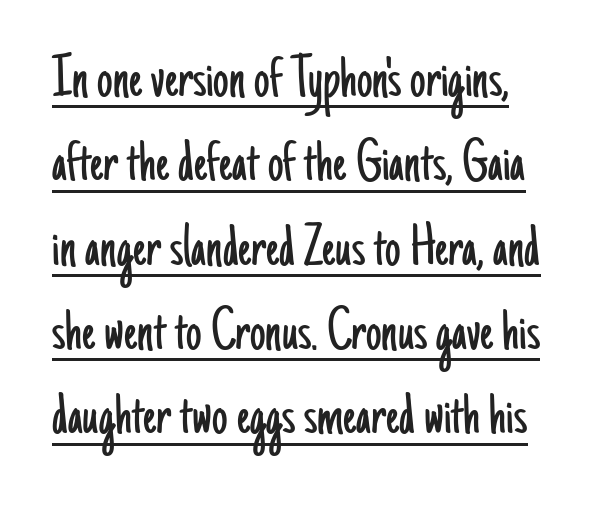
The image shows 62 px light, condensed sans-serif type, upright; set normal line spacing (1.36x), normal letter spacing, underlined; low stroke contrast and a small x-height.
